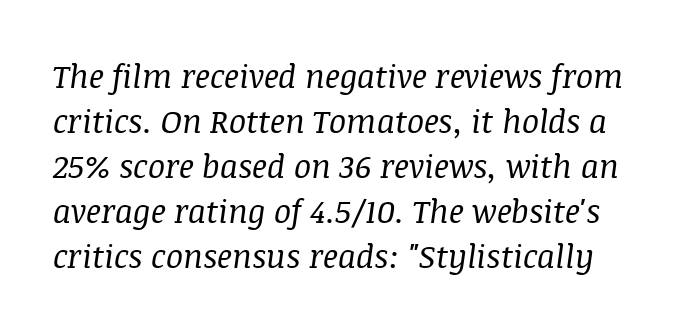
Q: Is the text bold? A: No.
Q: Is the text italic (slanted)? A: Yes, it leans right by about 8 degrees.
Q: Is the typeface a serif or a sans-serif typeface? A: Serif.
Q: Is the text underlined? A: No.
Q: Is the spacing between letters normal or unusually wide? A: Normal.
Q: Is the spacing between lines tight, normal or loose? A: Normal.
Q: Width (condensed, normal, or wide)? A: Normal.
Q: Stroke contrast? A: Medium.
Q: x-height? A: Large.
Q: Monospaced? A: No.
